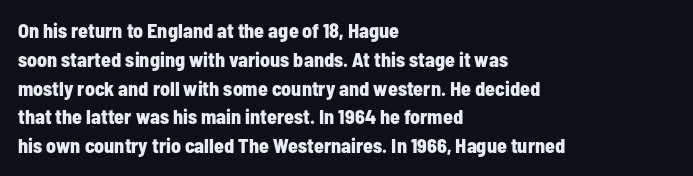
Line starts are locked; line ends wander. Bold? Absolutely — the strokes are thick and heavy. Nobody touched the tracking dial on this one. Bare-footed words on every line. These lines sit exactly where default settings would place them.
